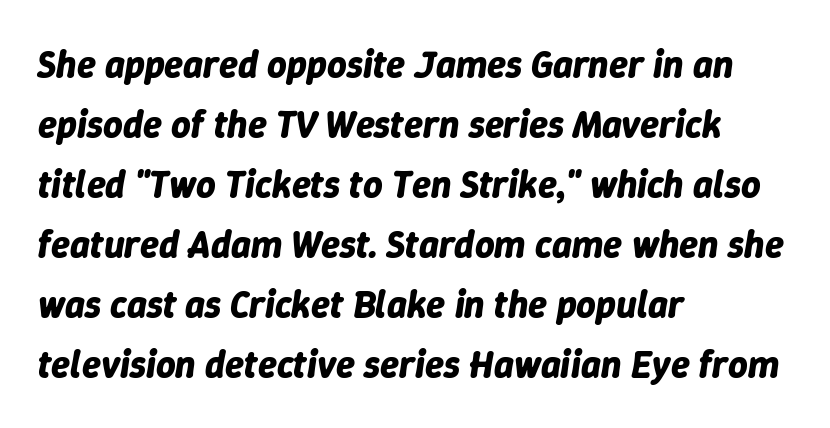
Character widths vary here, with narrow letters taking less room than wide ones. Does the lettering tilt? It does — this is italic. Glyph-to-glyph distance matches everyday printed text. Reading down the column, the eye jumps a familiar distance to each next line.
